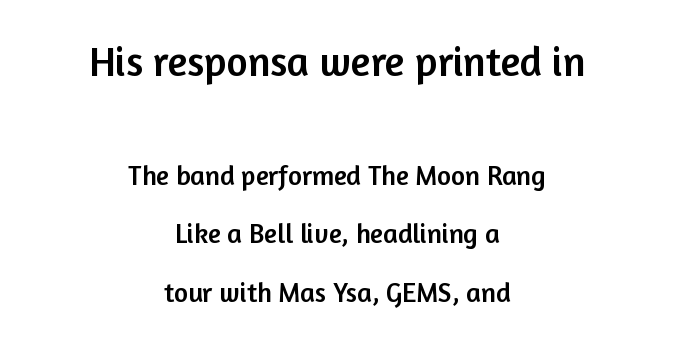
{"serif": "no", "italic": "no", "width": "normal", "stroke_contrast": "low", "x_height": "medium", "monospaced": "no", "underline": "no", "align": "center", "line_spacing": "loose", "line_spacing_ratio": 2.17, "letter_spacing": "normal", "letter_spacing_em": 0.0, "larger_block": "first", "size_ratio": 1.52, "glyph_px": 41}
